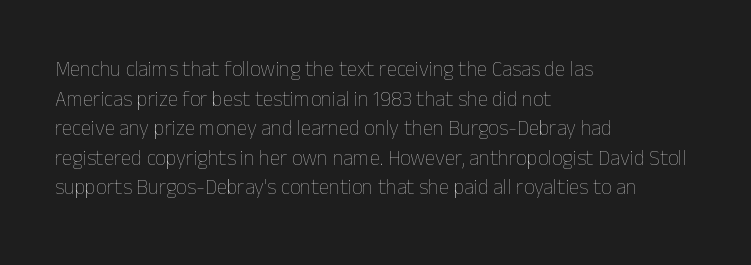
Quick note: underline off. Do the letters lean? They stand straight. The text block is weighted toward the left margin, trailing off unevenly rightward. This rendering leaves character spacing at its baseline value. Vertical spacing — default.
